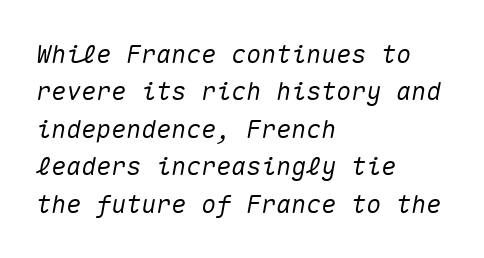
{"italic": "yes", "lean": "right", "slant_degrees": 10, "underline": "no", "align": "left", "line_spacing": "normal", "line_spacing_ratio": 1.5, "letter_spacing": "normal", "letter_spacing_em": 0.0, "glyph_px": 25}
